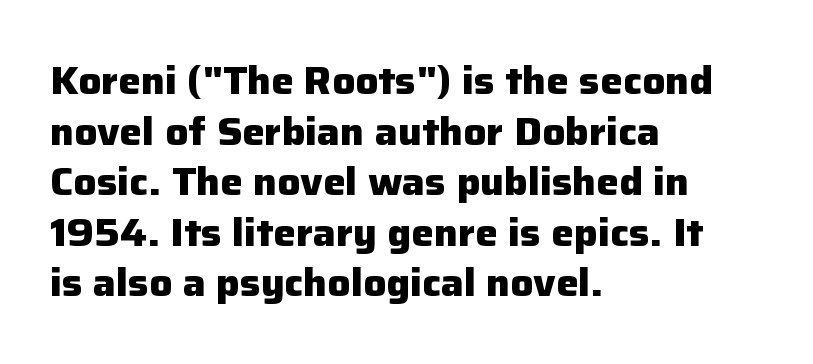
The image shows 38 px heavy sans-serif type, upright; set left-aligned, normal line spacing (1.33x), normal letter spacing, not underlined; low stroke contrast and a medium x-height.
